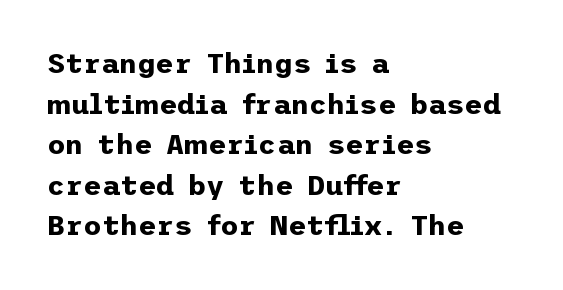
{"serif": "no", "italic": "no", "bold": "yes", "weight": "bold", "width": "normal", "stroke_contrast": "low", "x_height": "medium", "underline": "no", "align": "left", "line_spacing": "normal", "line_spacing_ratio": 1.45, "letter_spacing": "normal", "letter_spacing_em": 0.0, "glyph_px": 28}
